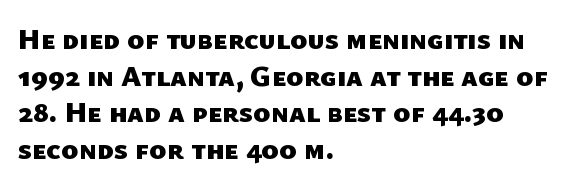
The image shows 29 px heavy sans-serif type; set left-aligned, normal line spacing (1.26x), normal letter spacing, not underlined; low stroke contrast and a medium x-height.
